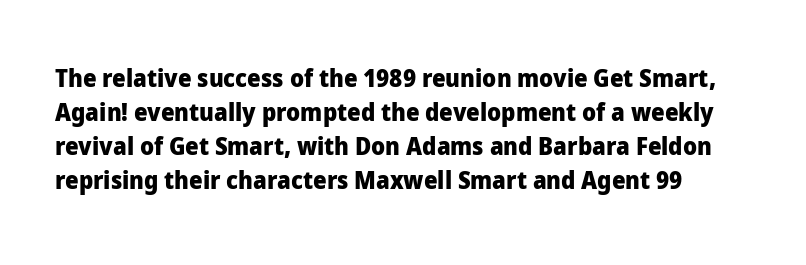
What stands out about the letter spacing? Nothing — it is the standard amount. The rendering uses a bold face; every stroke is thick and dark. How would I describe the line gaps? Plain and ordinary. It's the straight-up-and-down kind of type. Descenders are the only things crossing below the line.
